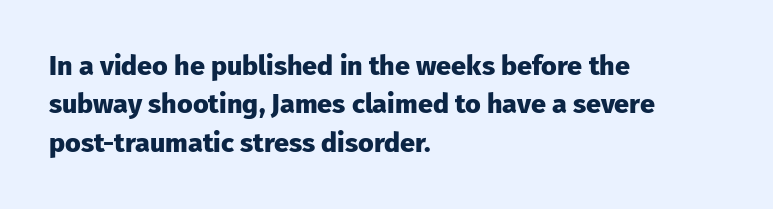
Q: Is the text bold? A: Yes.
Q: Is the text italic (slanted)? A: No, it is upright.
Q: Is the text underlined? A: No.
Q: How is the paragraph aligned? A: Left-aligned.
Q: Is the spacing between letters normal or unusually wide? A: Normal.
Q: Is the spacing between lines tight, normal or loose? A: Normal.
